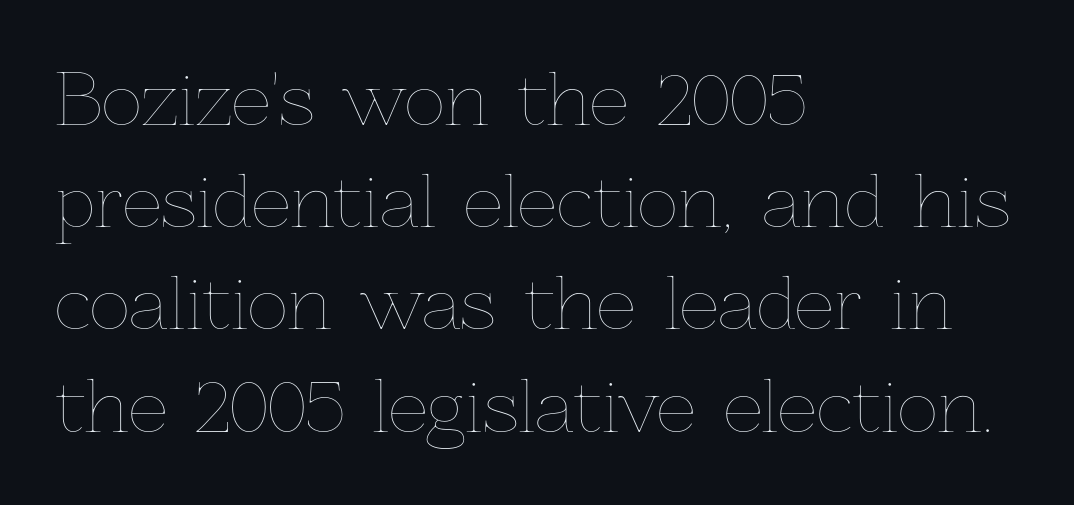
{"italic": "no", "bold": "no", "weight": "thin", "width": "normal", "stroke_contrast": "low", "x_height": "medium", "monospaced": "no", "underline": "no", "align": "left", "line_spacing": "normal", "line_spacing_ratio": 1.46, "letter_spacing": "normal", "letter_spacing_em": 0.0, "glyph_px": 70}
